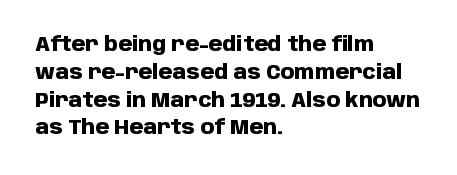
Q: Is the text bold? A: Yes.
Q: Is the text italic (slanted)? A: No, it is upright.
Q: Is the text underlined? A: No.
Q: How is the paragraph aligned? A: Left-aligned.
Q: Is the spacing between letters normal or unusually wide? A: Normal.
Q: Is the spacing between lines tight, normal or loose? A: Normal.
